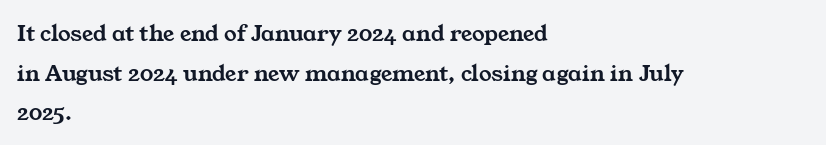
The image shows 25 px text type; set left-aligned, normal line spacing (1.59x), normal letter spacing, not underlined.
